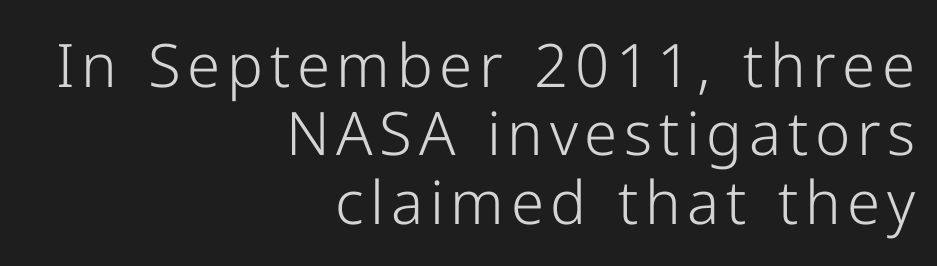
Q: Is the text bold? A: No.
Q: Is the text italic (slanted)? A: No, it is upright.
Q: Is the typeface a serif or a sans-serif typeface? A: Sans-serif.
Q: Is the text underlined? A: No.
Q: How is the paragraph aligned? A: Right-aligned.
Q: Is the spacing between lines tight, normal or loose? A: Tight.
Q: Width (condensed, normal, or wide)? A: Normal.
Q: Stroke contrast? A: Low.
Q: x-height? A: Medium.
Q: Monospaced? A: No.
